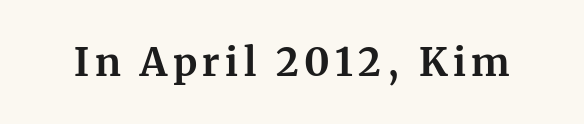
Q: Is the text bold? A: Yes.
Q: Is the text italic (slanted)? A: No, it is upright.
Q: Is the typeface a serif or a sans-serif typeface? A: Serif.
Q: Is the text underlined? A: No.
Q: Width (condensed, normal, or wide)? A: Normal.
Q: Stroke contrast? A: Medium.
Q: x-height? A: Medium.
Q: Monospaced? A: No.
